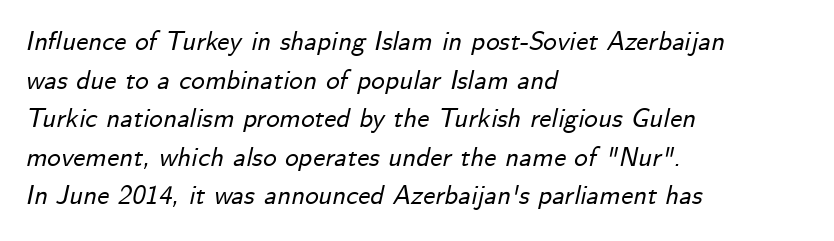
The image shows 27 px text type, italic (leaning right); set left-aligned, normal line spacing (1.43x), normal letter spacing, not underlined.
